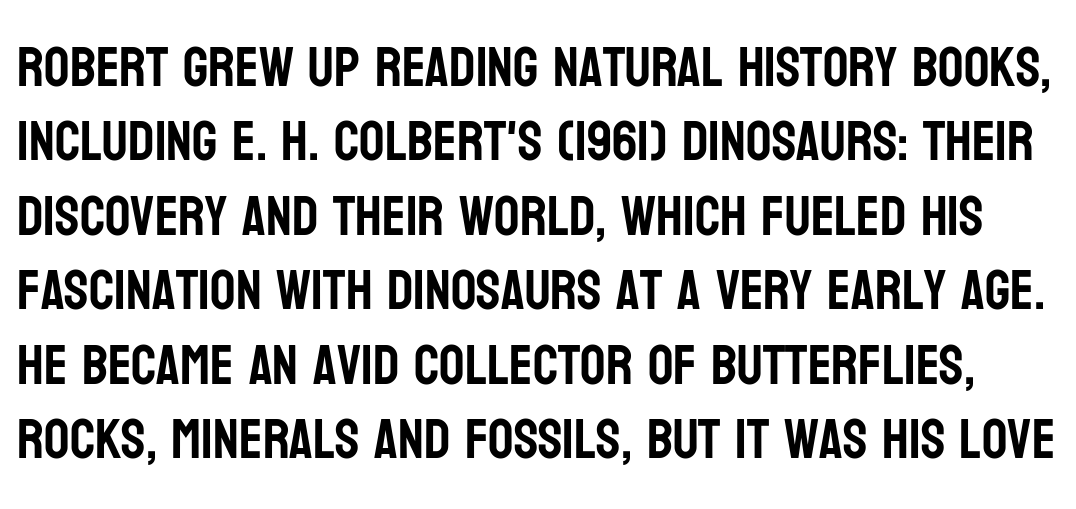
Vertically, the passage feels balanced, rows spaced as you'd expect. Glance below the letters and you will spot only blank space. Typographically, this falls in the sans-serif category. This rendering leaves character spacing at its baseline value.
